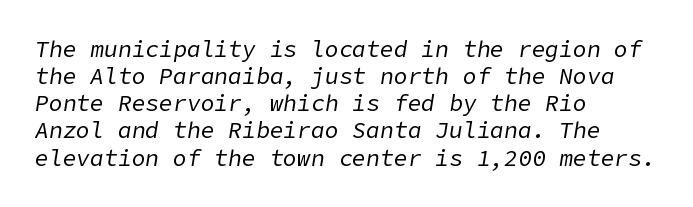
Q: Is the text bold? A: No.
Q: Is the text italic (slanted)? A: Yes, it leans right by about 9 degrees.
Q: Is the text underlined? A: No.
Q: How is the paragraph aligned? A: Left-aligned.
Q: Is the spacing between letters normal or unusually wide? A: Normal.
